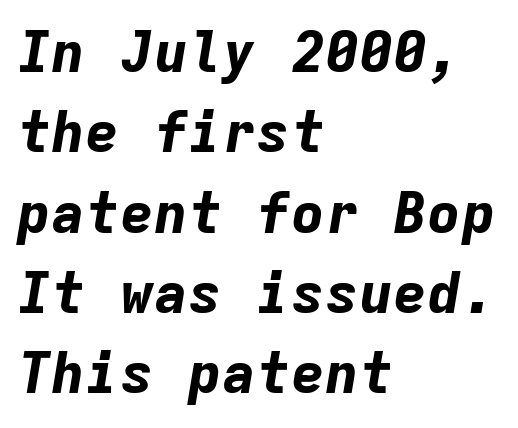
The image shows 57 px bold type, italic (leaning right), monospaced; set left-aligned, normal line spacing (1.41x), normal letter spacing, not underlined; low stroke contrast and a medium x-height.
